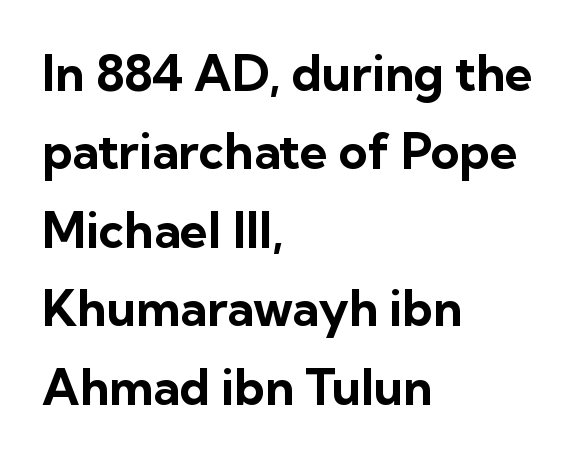
{"serif": "no", "italic": "no", "bold": "yes", "weight": "bold", "width": "normal", "stroke_contrast": "low", "x_height": "medium", "monospaced": "no", "underline": "no", "align": "left", "line_spacing": "normal", "line_spacing_ratio": 1.6, "letter_spacing": "normal", "letter_spacing_em": 0.0, "glyph_px": 49}
